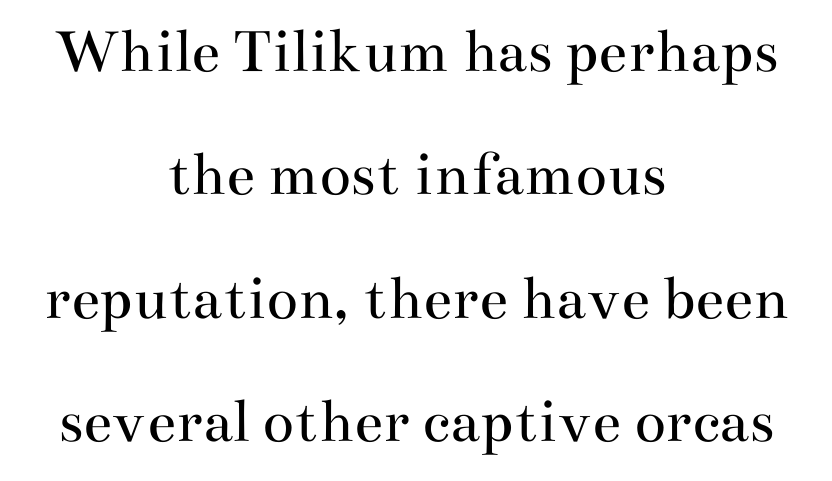
The image shows 65 px regular-weight, wide serif type, upright; set centered, loose line spacing (1.9x), normal letter spacing, not underlined; medium stroke contrast and a small x-height.
